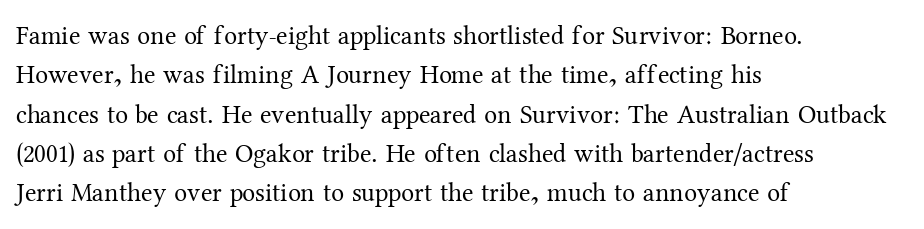
A typesetter would mark this as roman, not italic. Does the leading feel generous? No, just average. The typesetter chose a ragged-right arrangement here. The gaps between neighbouring characters are ordinary and unremarkable. Is this a heavy cut? Hardly; it is regular or lighter. The space directly below the letters is spotless.
